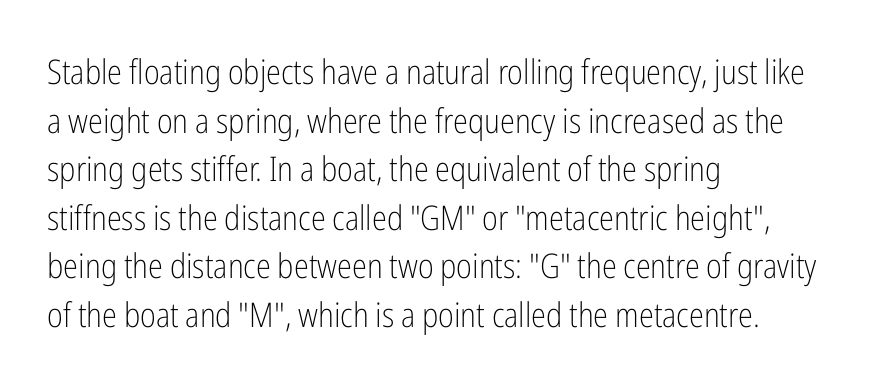
Q: Is the text bold? A: No.
Q: Is the text italic (slanted)? A: No, it is upright.
Q: Is the typeface a serif or a sans-serif typeface? A: Sans-serif.
Q: Is the text underlined? A: No.
Q: How is the paragraph aligned? A: Left-aligned.
Q: Is the spacing between letters normal or unusually wide? A: Normal.
Q: Is the spacing between lines tight, normal or loose? A: Normal.
Q: Width (condensed, normal, or wide)? A: Condensed.
Q: Stroke contrast? A: Low.
Q: x-height? A: Medium.
Q: Monospaced? A: No.
